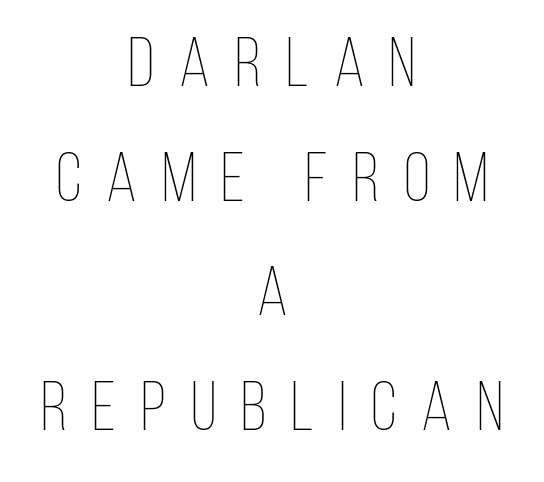
{"italic": "no", "bold": "no", "weight": "thin", "width": "condensed", "stroke_contrast": "low", "x_height": "large", "monospaced": "no", "underline": "no", "align": "center", "line_spacing": "normal", "line_spacing_ratio": 1.66, "letter_spacing": "wide", "letter_spacing_em": 0.36, "glyph_px": 69}
